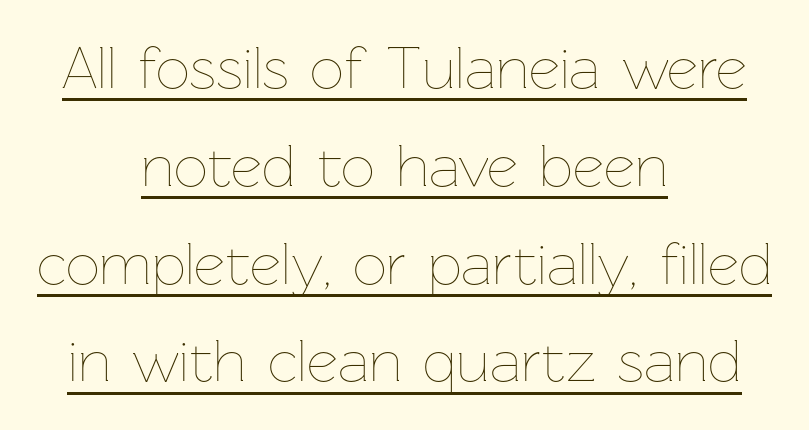
You could call the tracking neutral — neither tight nor loose. Notice how the stems are strictly vertical — no italics here. No letter is thick-stroked: the sample isn't bold. The passage shown is underscored from start to finish.
